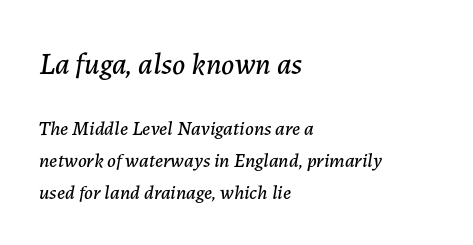
The image shows 30 px text type, italic (leaning right); set left-aligned, normal line spacing (1.62x), normal letter spacing, not underlined; the first (top) block is 1.5x larger; low stroke contrast and a medium x-height.
